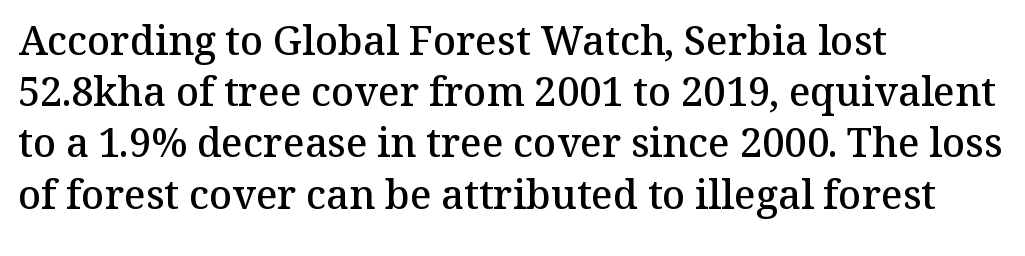
The image shows 40 px semibold serif type, upright; set left-aligned, normal line spacing (1.28x), normal letter spacing, not underlined; medium stroke contrast and a medium x-height.
